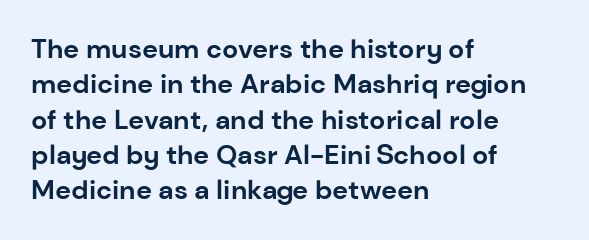
Q: Is the text bold? A: Yes.
Q: Is the text italic (slanted)? A: No, it is upright.
Q: Is the text underlined? A: No.
Q: How is the paragraph aligned? A: Left-aligned.
Q: Is the spacing between letters normal or unusually wide? A: Normal.
Q: Is the spacing between lines tight, normal or loose? A: Normal.
